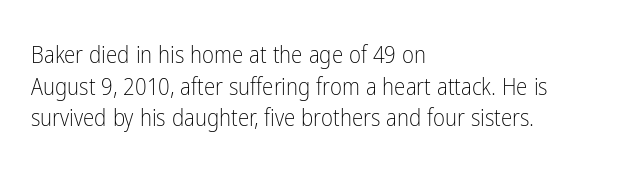
{"italic": "no", "bold": "no", "underline": "no", "align": "left", "line_spacing": "normal", "line_spacing_ratio": 1.38, "letter_spacing": "normal", "letter_spacing_em": 0.0, "glyph_px": 23}
